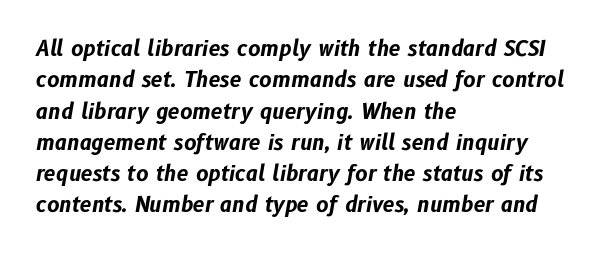
The image shows 21 px bold type, italic (leaning right); set left-aligned, normal line spacing (1.49x), normal letter spacing, not underlined.
